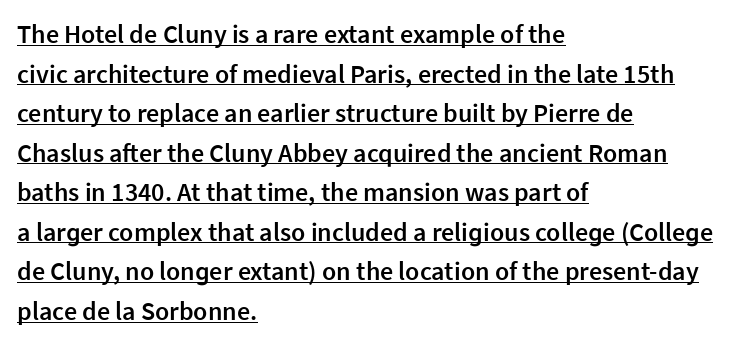
The image shows 26 px text type, upright; set left-aligned, normal line spacing (1.52x), normal letter spacing, underlined.
